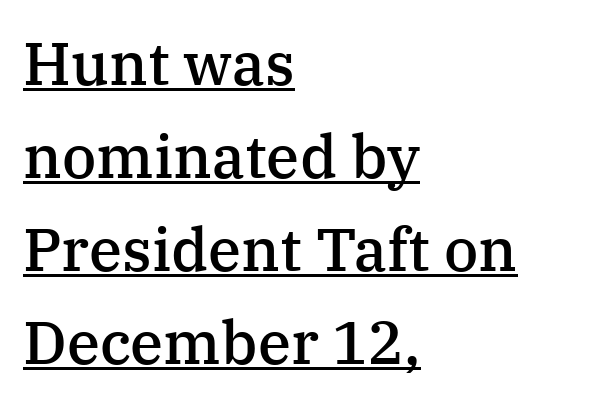
{"serif": "yes", "italic": "no", "bold": "semi", "weight": "semibold", "width": "normal", "stroke_contrast": "medium", "x_height": "medium", "monospaced": "no", "underline": "yes", "align": "left", "line_spacing": "normal", "line_spacing_ratio": 1.55, "letter_spacing": "normal", "letter_spacing_em": 0.0, "glyph_px": 60}
